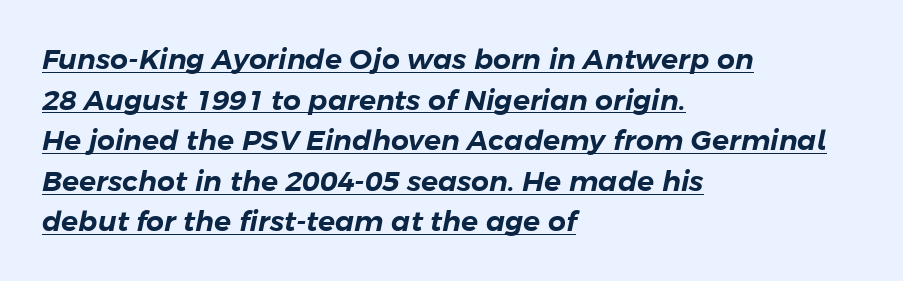
{"italic": "yes", "lean": "right", "slant_degrees": 11, "width": "normal", "stroke_contrast": "low", "x_height": "medium", "monospaced": "no", "underline": "yes", "align": "left", "line_spacing": "normal", "line_spacing_ratio": 1.45, "letter_spacing": "normal", "letter_spacing_em": 0.0, "glyph_px": 28}
